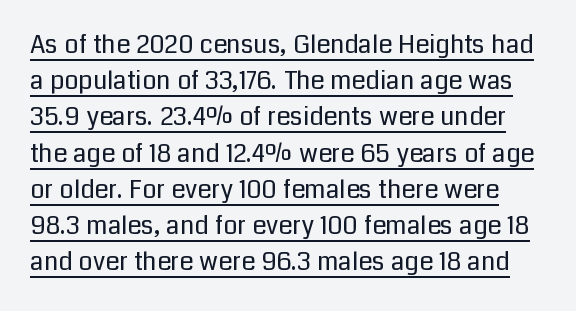
The image shows 25 px text type, upright; set normal line spacing (1.45x), normal letter spacing, underlined.
